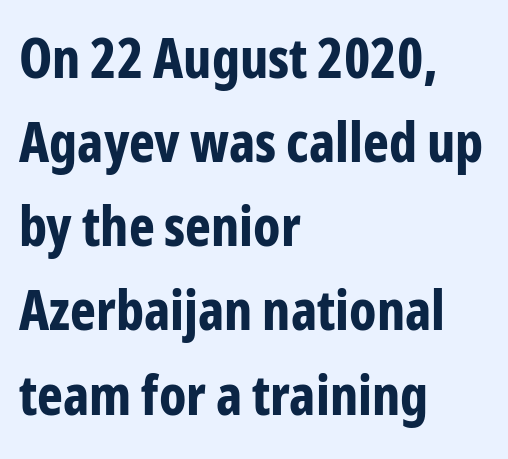
The image shows 55 px bold, condensed sans-serif type, upright; set left-aligned, normal line spacing (1.53x), normal letter spacing, not underlined; low stroke contrast and a medium x-height.
